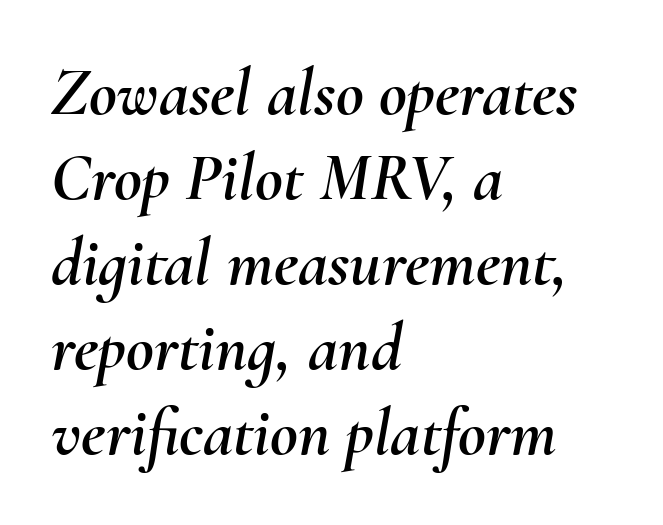
{"italic": "yes", "lean": "right", "slant_degrees": 10, "width": "normal", "stroke_contrast": "medium", "x_height": "small", "monospaced": "no", "underline": "no", "align": "left", "line_spacing": "normal", "line_spacing_ratio": 1.25, "letter_spacing": "normal", "letter_spacing_em": 0.0, "glyph_px": 68}
